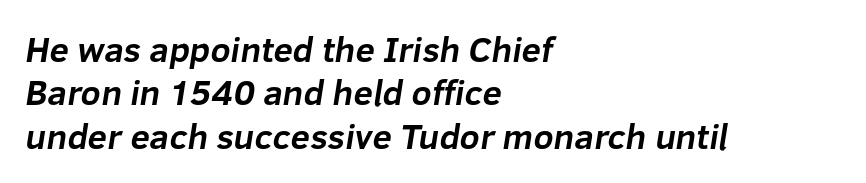
Lines of text with bare space underneath. No feet cap the strokes, marking this as sans-serif type. As a designer I'd log this as weight 700, bold. The ragged edge is on the right, which tells us the setting is flush left.
